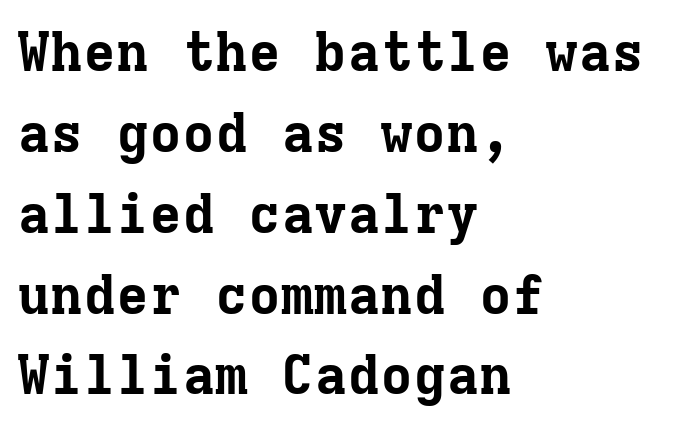
The glyphs in this specimen are seriffed. These lines are set flush left with a ragged right edge. The block of text has a typical density, with ordinary space between rows. The passage shown is typed in a monospace face where columns stay perfectly aligned. Characters remain perfectly vertical along every line. No extra tracking has been applied to these lines.
